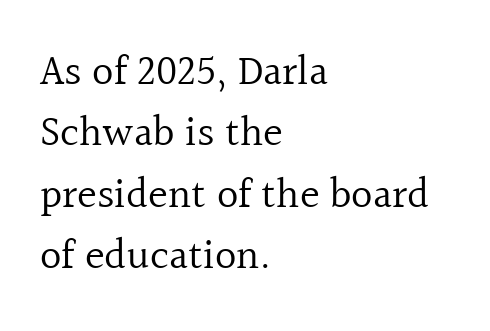
The block of text has a typical density, with ordinary space between rows. In terms of posture, this sample is upright. The font is comparable to plain body text, perhaps lighter. The letters carry serifs — small finishing strokes at the ends of their stems. Which margin do the lines hug? The left one — the right edge is uneven.
